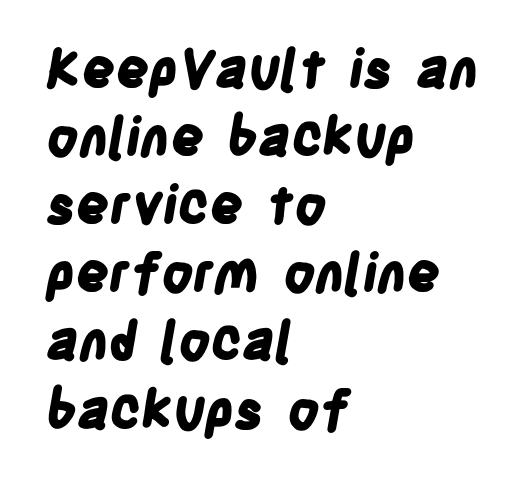
{"serif": "no", "bold": "yes", "weight": "bold", "width": "condensed", "stroke_contrast": "low", "x_height": "large", "monospaced": "no", "underline": "no", "align": "left", "line_spacing": "normal", "line_spacing_ratio": 1.31, "letter_spacing": "normal", "letter_spacing_em": 0.0, "glyph_px": 52}
